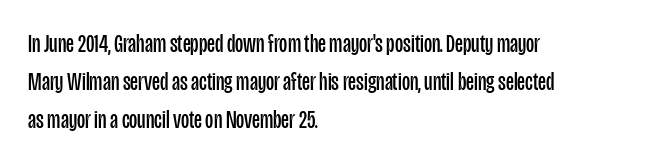
The glyphs are unaccompanied by any horizontal stroke below them. Posture: vertical. These lines keep a tight, regular rhythm from letter to letter. Interline gaps are of average width in this sample. The paragraph shown leans on its left margin.
